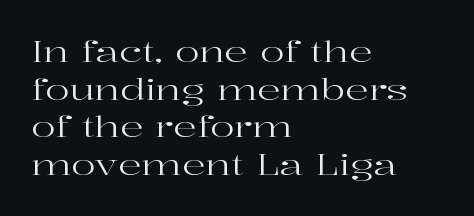
Every row of glyphs begins at an identical x-position on the left. Nothing heavy about these letters — not bold at all. The baseline area is clear. The font family rendered here belongs to the serif group.
